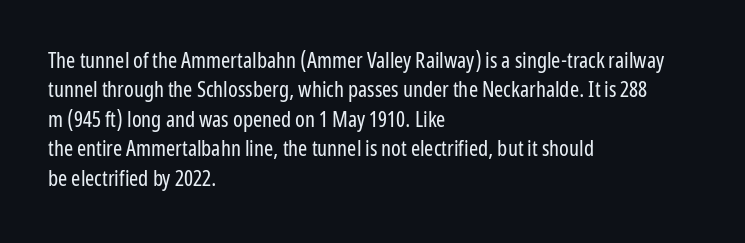
Bare-footed words on every line. Every stem runs plumb, perpendicular to the baseline. The typesetting does not lean heavy: it is not bold. Tracking value appears to be zero — textbook default spacing. The vertical gap from one line to the next is medium.
